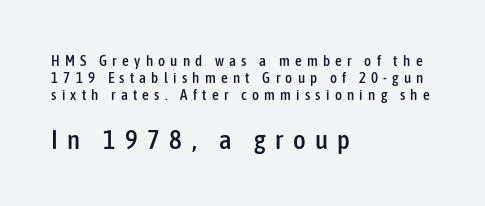
{"italic": "no", "underline": "no", "align": "left", "line_spacing": "tight", "line_spacing_ratio": 1.12, "letter_spacing": "wide", "letter_spacing_em": 0.35, "larger_block": "second", "size_ratio": 1.8, "glyph_px": 27}
